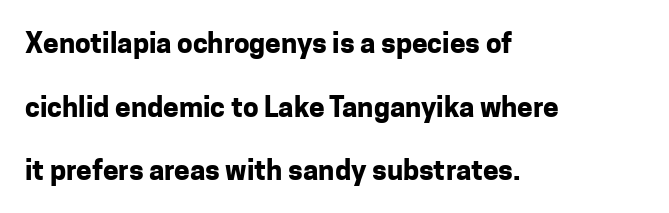
The rendering keeps characters at their native spacing. Regarding leading, the lines here are spaced well apart. Nope, no serifs anywhere on these letters. Posture: upright roman.
